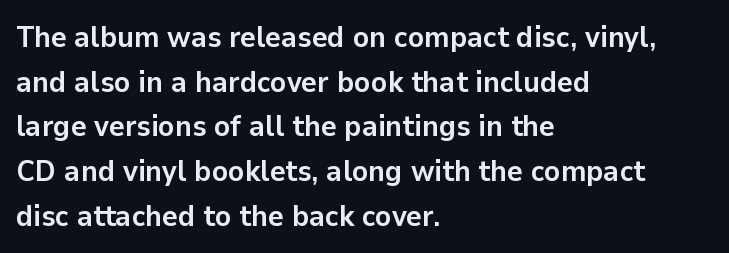
The image shows 30 px semibold sans-serif type, upright; set left-aligned, normal line spacing (1.49x), normal letter spacing, not underlined; low stroke contrast and a medium x-height.
